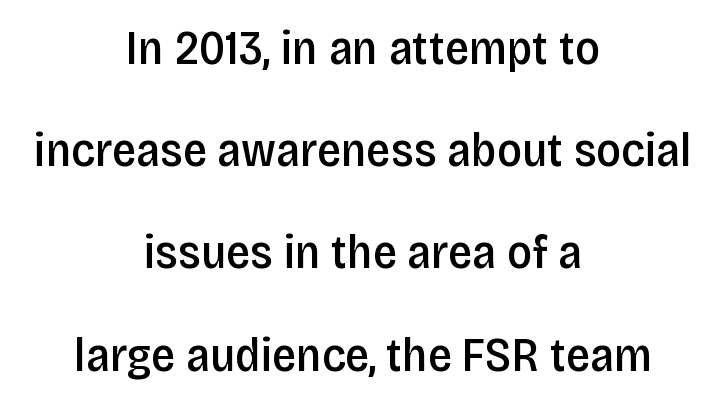
Rendered with straight, roman letterforms. These lines are rendered in a variable-pitch font. Each line is balanced around a shared central axis. What weight is shown? A semibold, between regular and bold. I'd call this a sans setting — the letters go barefoot. Does extra space separate the letters? No, they use regular spacing.
